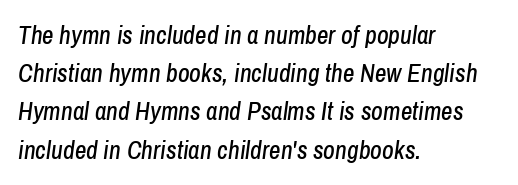
Q: Is the text italic (slanted)? A: Yes, it leans right by about 8 degrees.
Q: Is the text underlined? A: No.
Q: How is the paragraph aligned? A: Left-aligned.
Q: Is the spacing between letters normal or unusually wide? A: Normal.
Q: Is the spacing between lines tight, normal or loose? A: Normal.
